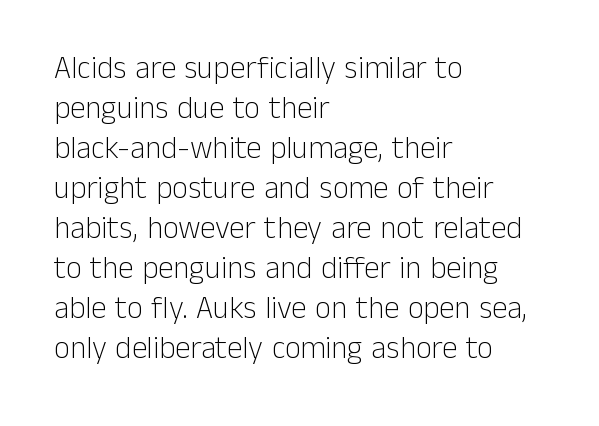
Grotesque or geometric, the face here clearly has no serifs. If you drew a ruler down the left edge, every line would touch it. This sample has the flowing, uneven cadence of proportional lettering. The area under the type is left untouched.
